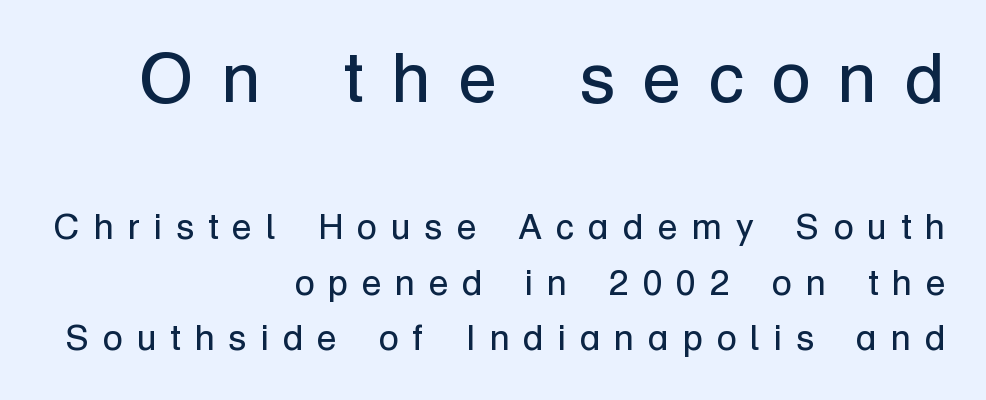
{"serif": "no", "italic": "no", "bold": "no", "weight": "regular", "width": "normal", "stroke_contrast": "low", "x_height": "medium", "monospaced": "no", "underline": "no", "align": "right", "line_spacing": "normal", "line_spacing_ratio": 1.55, "letter_spacing": "wide", "letter_spacing_em": 0.39, "larger_block": "first", "size_ratio": 1.97, "glyph_px": 71}
